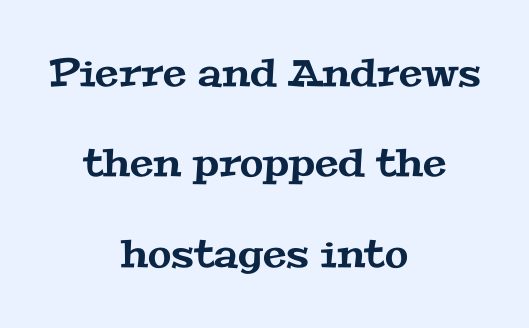
{"serif": "yes", "width": "wide", "stroke_contrast": "medium", "x_height": "medium", "monospaced": "no", "underline": "no", "align": "center", "line_spacing": "loose", "line_spacing_ratio": 2.38, "letter_spacing": "normal", "letter_spacing_em": 0.0, "glyph_px": 38}
